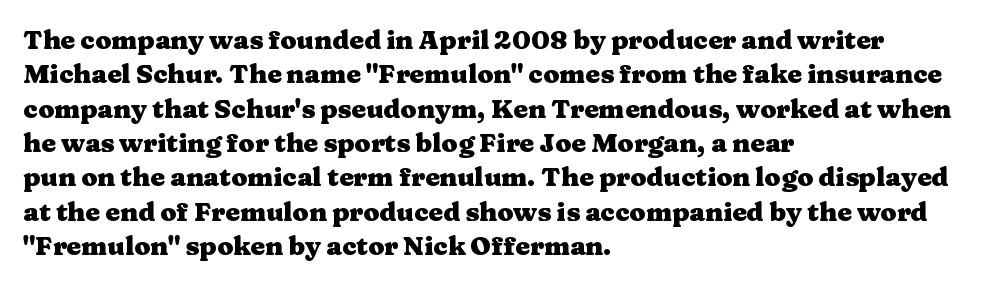
Q: Is the text bold? A: Yes.
Q: Is the text italic (slanted)? A: No, it is upright.
Q: Is the text underlined? A: No.
Q: How is the paragraph aligned? A: Left-aligned.
Q: Is the spacing between letters normal or unusually wide? A: Normal.
Q: Is the spacing between lines tight, normal or loose? A: Normal.
